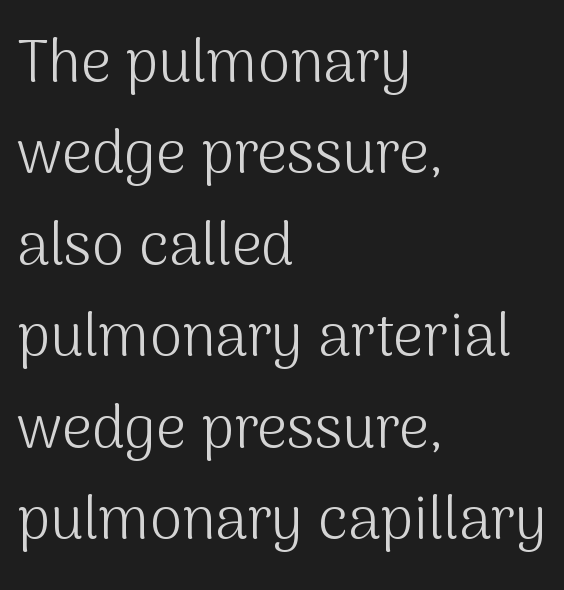
{"serif": "no", "italic": "no", "bold": "no", "weight": "light", "width": "normal", "stroke_contrast": "medium", "x_height": "medium", "monospaced": "no", "underline": "no", "align": "left", "line_spacing": "normal", "line_spacing_ratio": 1.55, "letter_spacing": "normal", "letter_spacing_em": 0.0, "glyph_px": 59}
